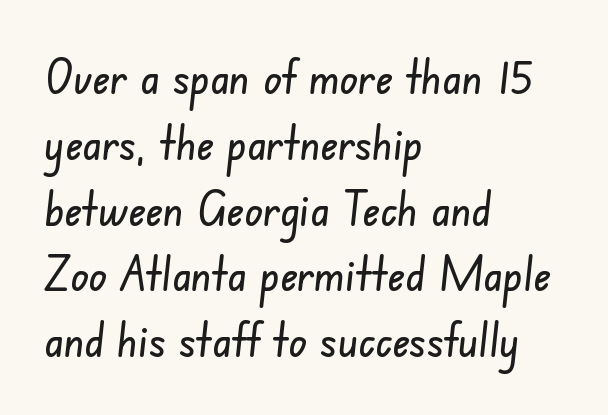
{"serif": "no", "width": "condensed", "stroke_contrast": "low", "x_height": "small", "monospaced": "no", "underline": "no", "align": "left", "line_spacing": "normal", "line_spacing_ratio": 1.37, "letter_spacing": "normal", "letter_spacing_em": 0.0, "glyph_px": 48}
